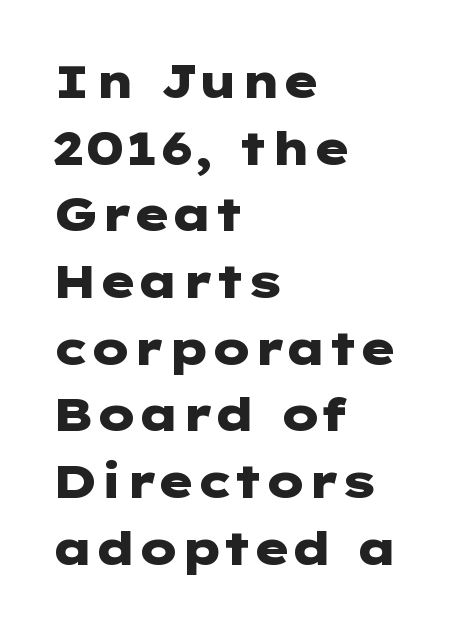
Typesetter's note: full bold, strokes at maximum text heaviness. Leftover space on each line is placed entirely after the last word. A normal amount of white space separates one row of letters from the next. No feet cap the strokes, marking this as sans-serif type.
